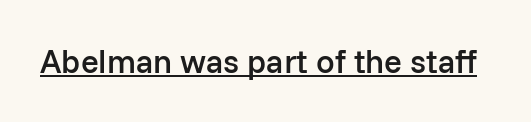
The image shows 33 px semibold sans-serif type, upright; set normal letter spacing, underlined; low stroke contrast and a medium x-height.
